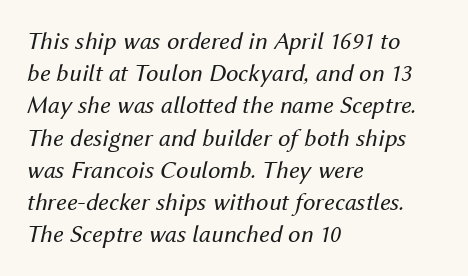
{"italic": "yes", "lean": "right", "slant_degrees": 12, "bold": "no", "underline": "no", "align": "left", "line_spacing": "normal", "line_spacing_ratio": 1.29, "letter_spacing": "normal", "letter_spacing_em": 0.0, "glyph_px": 25}
